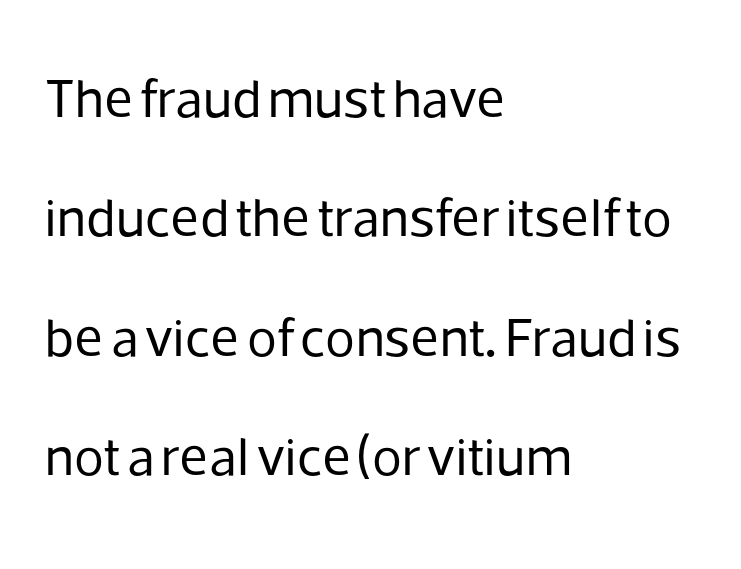
{"serif": "no", "italic": "no", "bold": "no", "weight": "regular", "width": "normal", "stroke_contrast": "low", "x_height": "medium", "monospaced": "no", "underline": "no", "align": "left", "line_spacing": "loose", "line_spacing_ratio": 2.17, "letter_spacing": "normal", "letter_spacing_em": 0.0, "glyph_px": 55}
